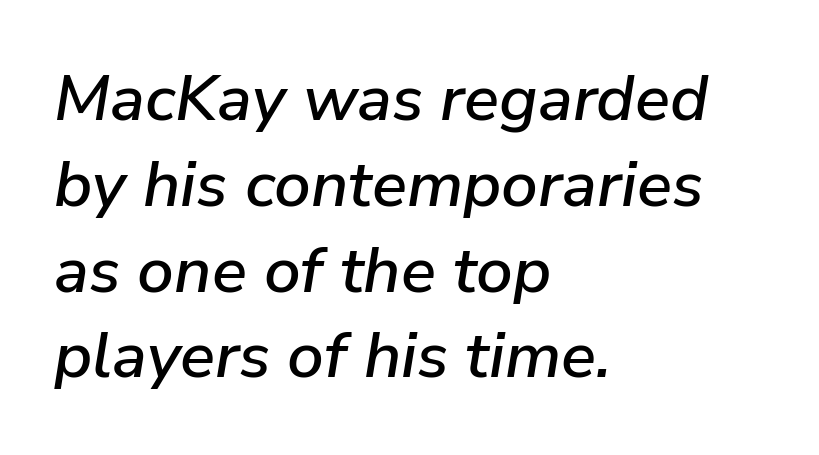
{"italic": "yes", "lean": "right", "slant_degrees": 9, "width": "normal", "stroke_contrast": "low", "x_height": "medium", "monospaced": "no", "underline": "no", "align": "left", "line_spacing": "normal", "line_spacing_ratio": 1.32, "letter_spacing": "normal", "letter_spacing_em": 0.0, "glyph_px": 65}
